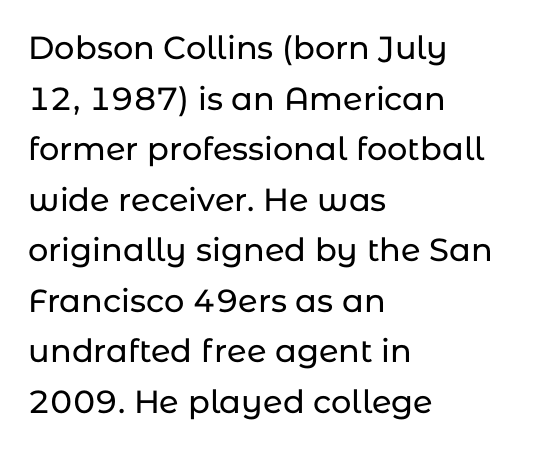
It's the straight-up-and-down kind of type. This sample uses a sans-serif face. Each letter keeps its own natural width here, so spacing adapts to shape. Layout note: lines flush left. The tracking reads as untouched default to a designer's eye. Is there much room between lines? A standard amount, neither cramped nor airy.
